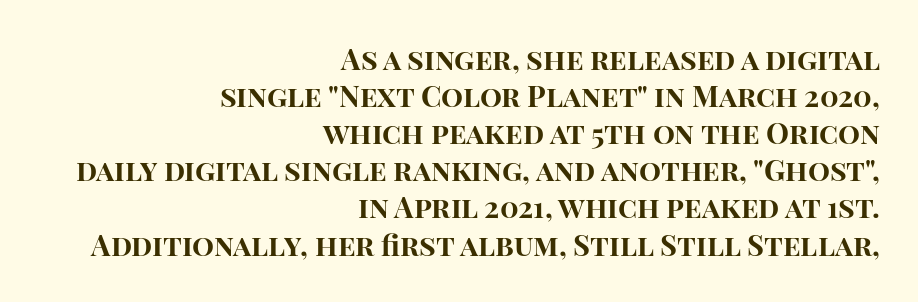
The image shows 29 px bold sans-serif type, upright; set right-aligned, normal line spacing (1.28x), normal letter spacing, not underlined; high stroke contrast and a large x-height.
